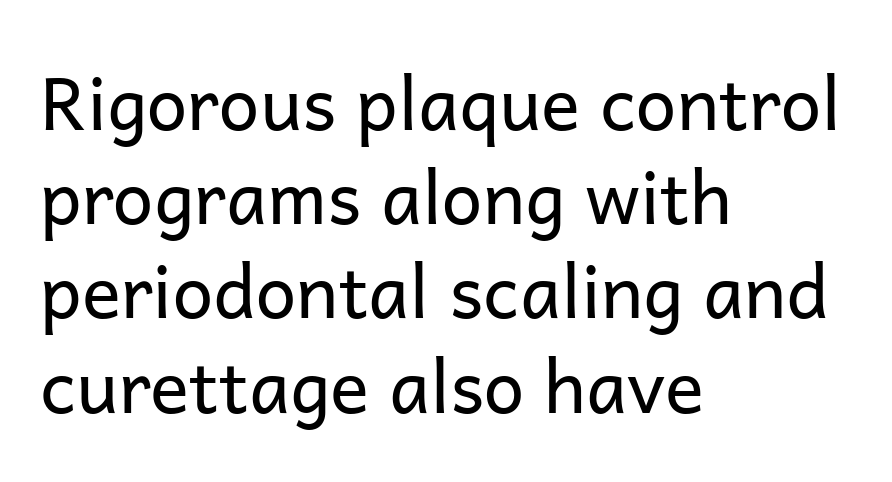
The image shows 73 px regular-weight sans-serif type, upright; set left-aligned, normal line spacing (1.29x), normal letter spacing, not underlined; low stroke contrast and a medium x-height.
